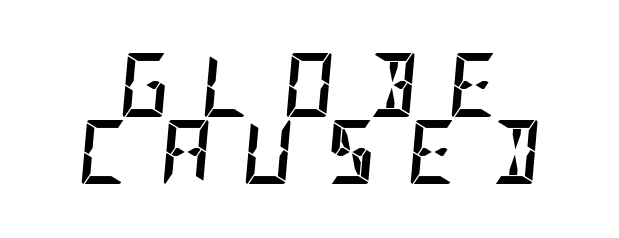
The image shows 64 px semibold, condensed type, italic (leaning right); set centered, tight line spacing (1.05x), unusually wide letter spacing (+0.47 em), not underlined; low stroke contrast and a large x-height.
